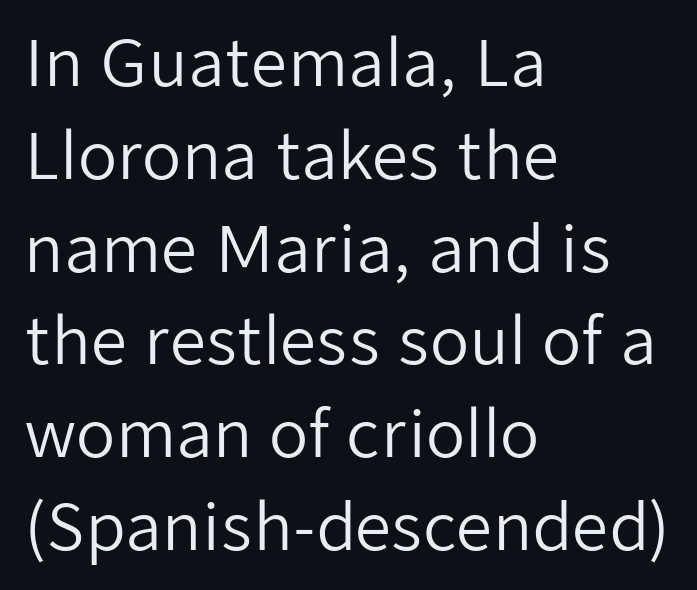
{"serif": "no", "italic": "no", "bold": "no", "weight": "regular", "width": "normal", "stroke_contrast": "low", "x_height": "medium", "monospaced": "no", "underline": "no", "align": "left", "line_spacing": "normal", "line_spacing_ratio": 1.45, "letter_spacing": "normal", "letter_spacing_em": 0.0, "glyph_px": 64}
